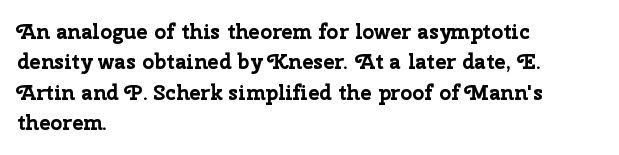
Q: Is the text bold? A: Yes.
Q: Is the text italic (slanted)? A: No, it is upright.
Q: Is the text underlined? A: No.
Q: How is the paragraph aligned? A: Left-aligned.
Q: Is the spacing between letters normal or unusually wide? A: Normal.
Q: Is the spacing between lines tight, normal or loose? A: Normal.
